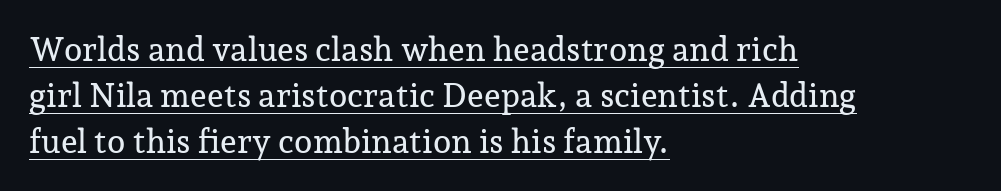
The image shows 33 px serif type, upright; set left-aligned, normal line spacing (1.4x), normal letter spacing, underlined; low stroke contrast and a medium x-height.
